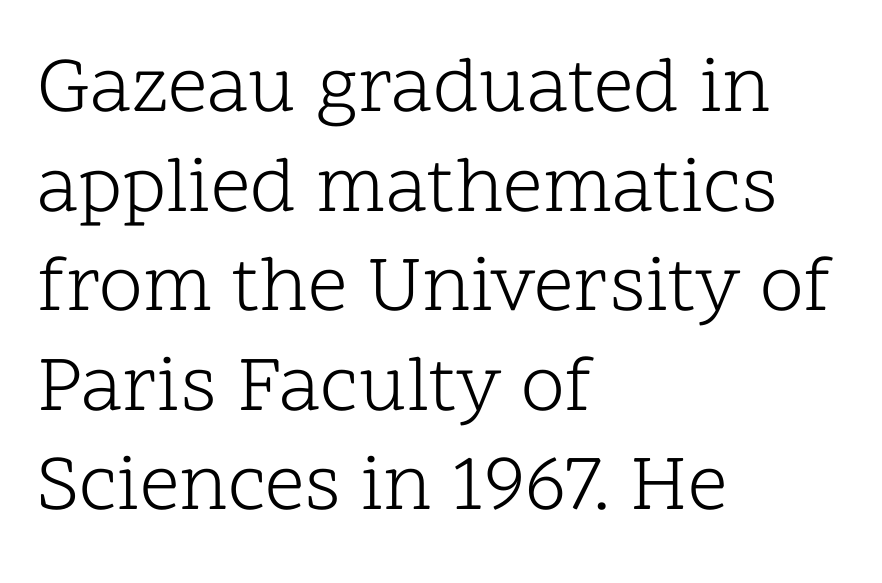
Honestly, the letter spacing is just normal — you wouldn't notice it. The foot of each line stays bare and open. Compared with a centered layout, this one pins lines to the left instead. Compared with a typical body face, this is equally light or lighter still. Character widths vary here, with narrow letters taking less room than wide ones.
